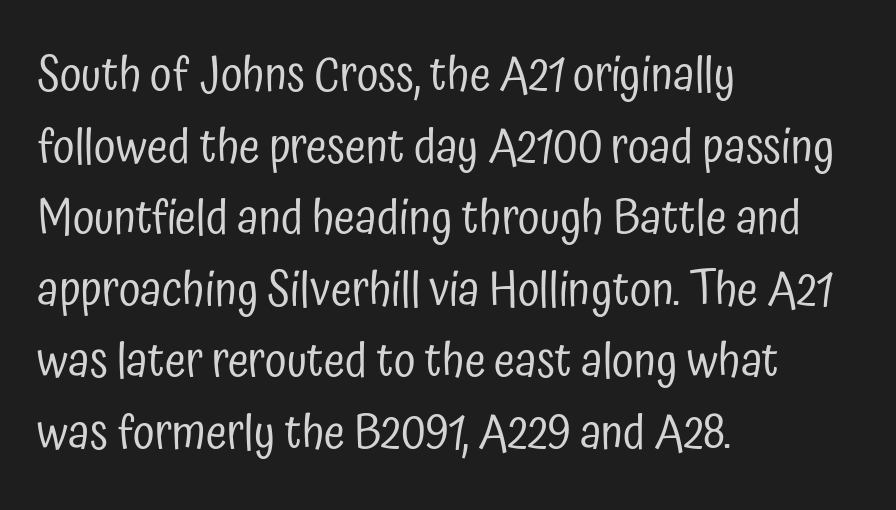
{"serif": "no", "italic": "no", "bold": "no", "weight": "regular", "width": "condensed", "stroke_contrast": "low", "x_height": "medium", "monospaced": "no", "underline": "no", "align": "left", "line_spacing": "normal", "line_spacing_ratio": 1.49, "letter_spacing": "normal", "letter_spacing_em": 0.0, "glyph_px": 48}
